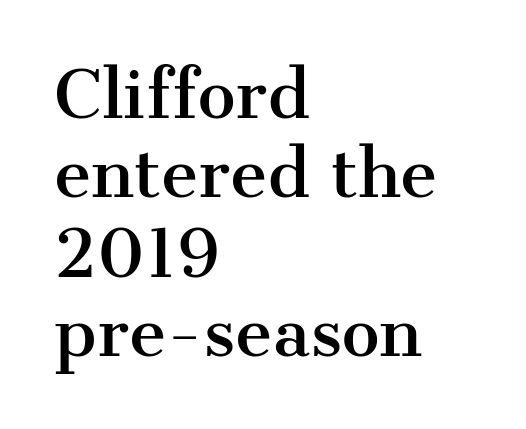
Varying glyph widths throughout — classic text-font behaviour. Descenders hang freely into open space. One-word summary of the alignment: left. Posture: straight, roman, zero tilt. The horizontal fit of the characters is conventional and even. You can tell from the footed stems that serif type was used.
